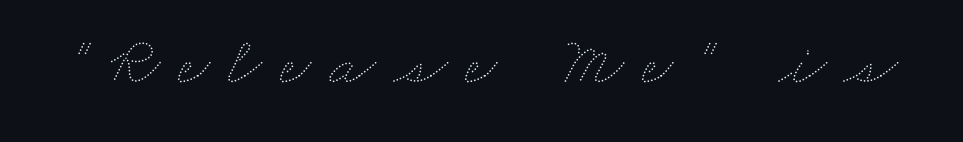
{"bold": "no", "weight": "thin", "width": "wide", "stroke_contrast": "medium", "x_height": "small", "monospaced": "no", "underline": "no", "letter_spacing": "wide", "letter_spacing_em": 0.26, "glyph_px": 69}
